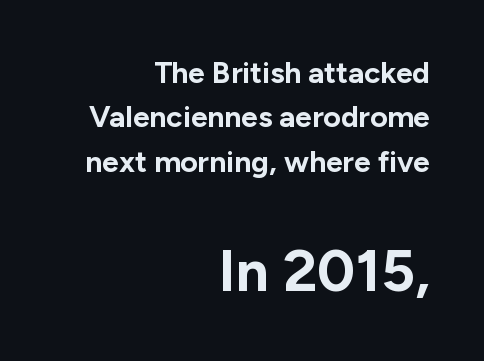
Q: Is the text bold? A: Yes.
Q: Is the text italic (slanted)? A: No, it is upright.
Q: Is the typeface a serif or a sans-serif typeface? A: Sans-serif.
Q: Is the text underlined? A: No.
Q: How is the paragraph aligned? A: Right-aligned.
Q: Is the spacing between letters normal or unusually wide? A: Normal.
Q: Is the spacing between lines tight, normal or loose? A: Normal.
Q: Which block of text is set in a larger size, the first (top) or the second (bottom)? A: The second (bottom) one.
Q: Width (condensed, normal, or wide)? A: Normal.
Q: Stroke contrast? A: Low.
Q: x-height? A: Medium.
Q: Monospaced? A: No.
